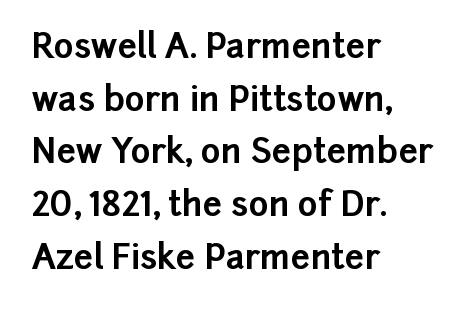
Q: Is the text bold? A: Yes.
Q: Is the text italic (slanted)? A: No, it is upright.
Q: Is the typeface a serif or a sans-serif typeface? A: Sans-serif.
Q: Is the text underlined? A: No.
Q: How is the paragraph aligned? A: Left-aligned.
Q: Is the spacing between letters normal or unusually wide? A: Normal.
Q: Is the spacing between lines tight, normal or loose? A: Normal.
Q: Width (condensed, normal, or wide)? A: Normal.
Q: Stroke contrast? A: Low.
Q: x-height? A: Medium.
Q: Monospaced? A: No.
